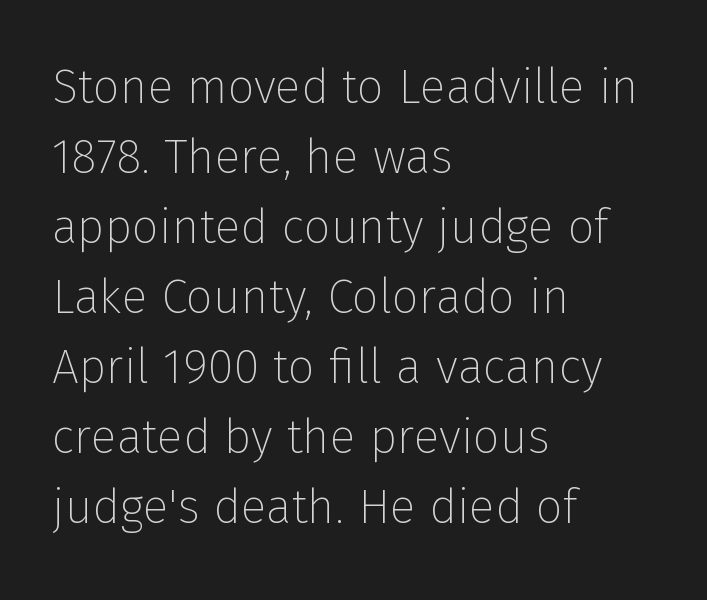
The image shows 48 px thin sans-serif type, upright; set left-aligned, normal line spacing (1.46x), normal letter spacing, not underlined; low stroke contrast and a medium x-height.
